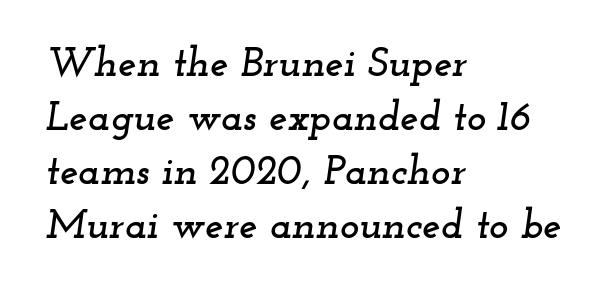
The string is rendered with underlining switched off. The glyphs look as if they've been sheared to an angle. Teacher's note: observe the even left margin — that is flush-left alignment. You could call the tracking neutral — neither tight nor loose. Note: serifs present on the glyphs.
